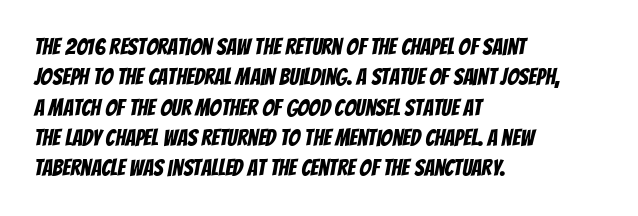
{"underline": "no", "align": "left", "line_spacing": "normal", "line_spacing_ratio": 1.32, "letter_spacing": "normal", "letter_spacing_em": 0.0, "glyph_px": 23}
